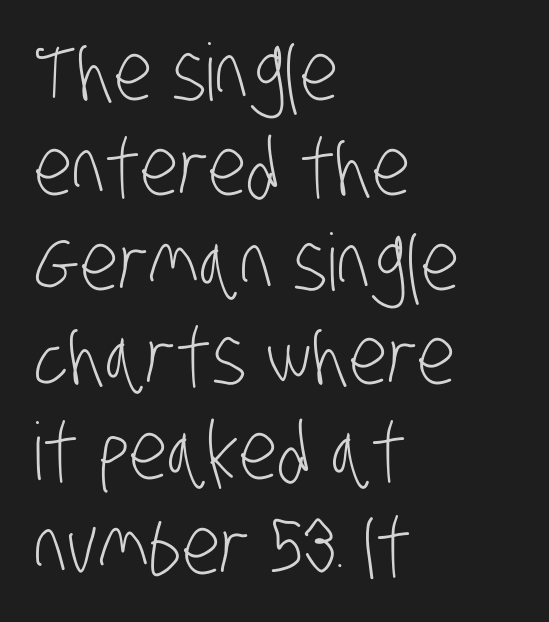
Counters stay open thanks to moderate or lighter strokes. Beneath every word, the page is bare. Note the varied advance widths — an 'i' is clearly narrower than an 'm'. The text block is weighted toward the left margin, trailing off unevenly rightward. Characters follow at the spacing the type designer built in.
